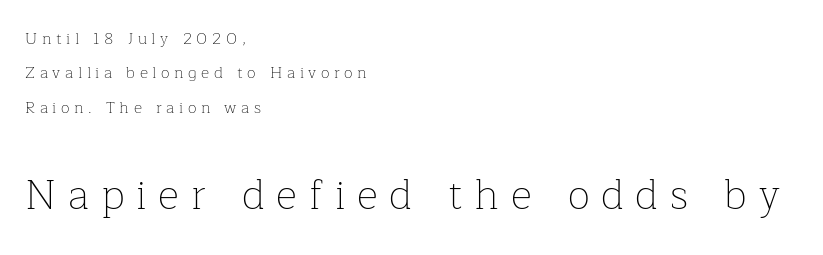
{"serif": "yes", "italic": "no", "bold": "no", "weight": "thin", "width": "normal", "stroke_contrast": "low", "x_height": "medium", "monospaced": "no", "underline": "no", "align": "left", "line_spacing": "loose", "line_spacing_ratio": 2.15, "letter_spacing": "wide", "letter_spacing_em": 0.29, "larger_block": "second", "size_ratio": 2.56, "glyph_px": 41}
